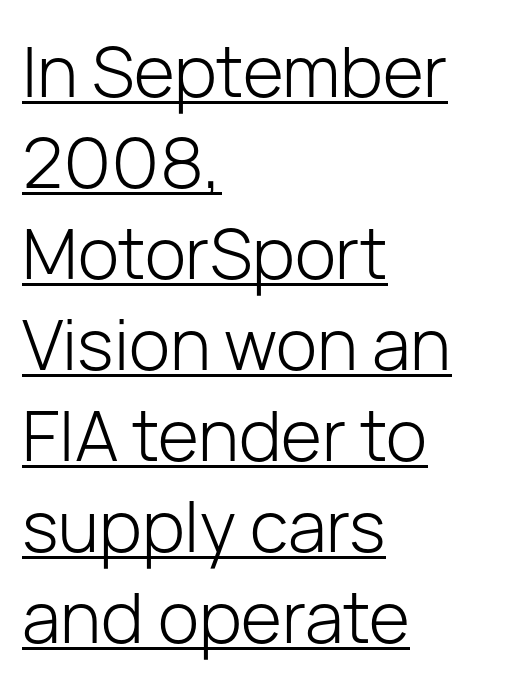
The image shows 70 px light sans-serif type, upright; set left-aligned, normal line spacing (1.3x), normal letter spacing, underlined; low stroke contrast and a medium x-height.
